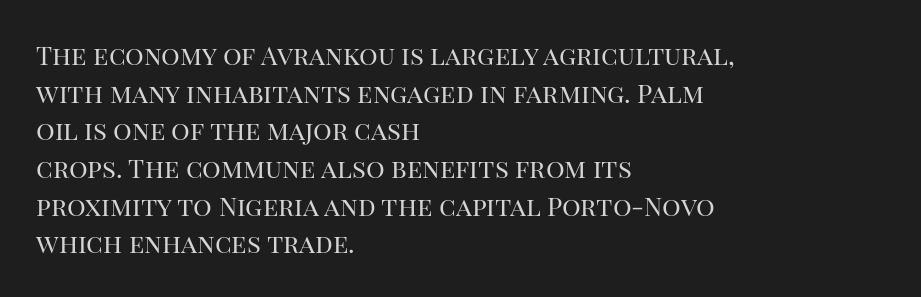
{"italic": "no", "bold": "no", "underline": "no", "align": "left", "line_spacing": "normal", "line_spacing_ratio": 1.45, "letter_spacing": "normal", "letter_spacing_em": 0.0, "glyph_px": 26}
